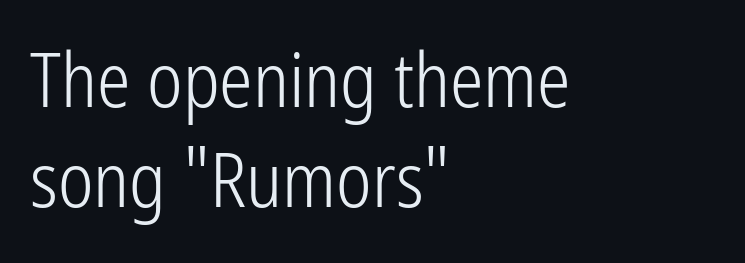
Font category for this specimen: sans-serif. You could not count columns in this text — the font is proportionally spaced. Tracking value appears to be zero — textbook default spacing. The lines sit at an ordinary, default distance from one another. The face looks like a standard text weight, possibly lighter.
